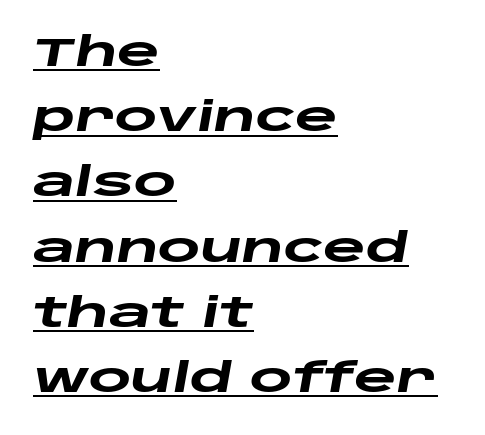
The image shows 41 px heavy, wide type, italic (leaning right); set left-aligned, normal line spacing (1.59x), normal letter spacing, underlined; low stroke contrast and a large x-height.
